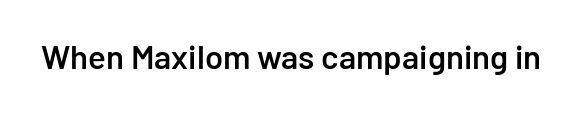
{"serif": "no", "italic": "no", "bold": "semi", "weight": "semibold", "width": "normal", "stroke_contrast": "low", "x_height": "medium", "monospaced": "no", "underline": "no", "letter_spacing": "normal", "letter_spacing_em": 0.0, "glyph_px": 33}
